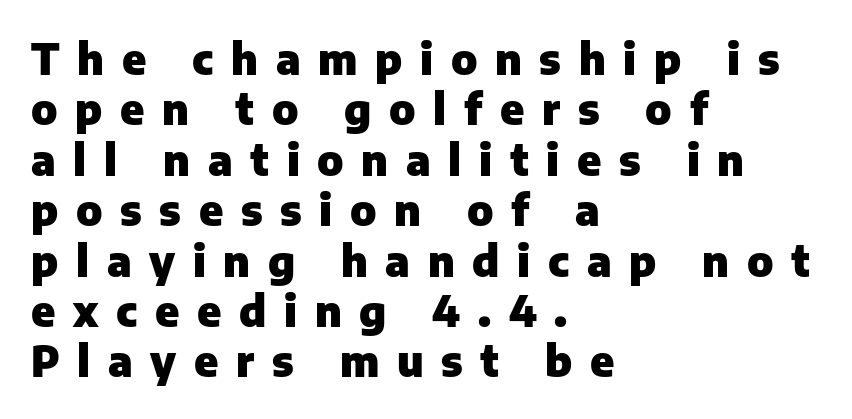
A typesetter would label this face a sans. The sample has been set heavy, in full bold. The letterforms stand isolated, each surrounded by extra space. Is the block centered? No — it sits flush against the left margin. Think of a printed novel: that variable character pitch is what you see here. No italicization has been applied; the sample stays upright.
